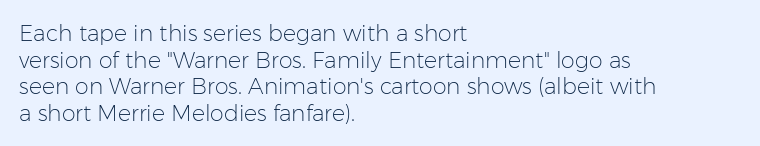
{"italic": "no", "bold": "no", "underline": "no", "align": "left", "line_spacing_ratio": 1.21, "letter_spacing": "normal", "letter_spacing_em": 0.0, "glyph_px": 22}
